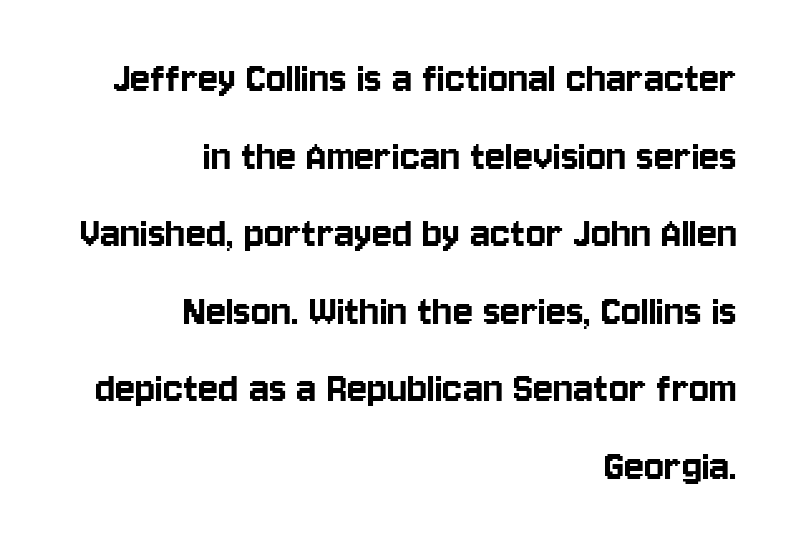
Q: Is the text italic (slanted)? A: No, it is upright.
Q: Is the typeface a serif or a sans-serif typeface? A: Sans-serif.
Q: Is the text underlined? A: No.
Q: How is the paragraph aligned? A: Right-aligned.
Q: Is the spacing between letters normal or unusually wide? A: Normal.
Q: Is the spacing between lines tight, normal or loose? A: Normal.
Q: Width (condensed, normal, or wide)? A: Condensed.
Q: Stroke contrast? A: Low.
Q: x-height? A: Large.
Q: Monospaced? A: No.
